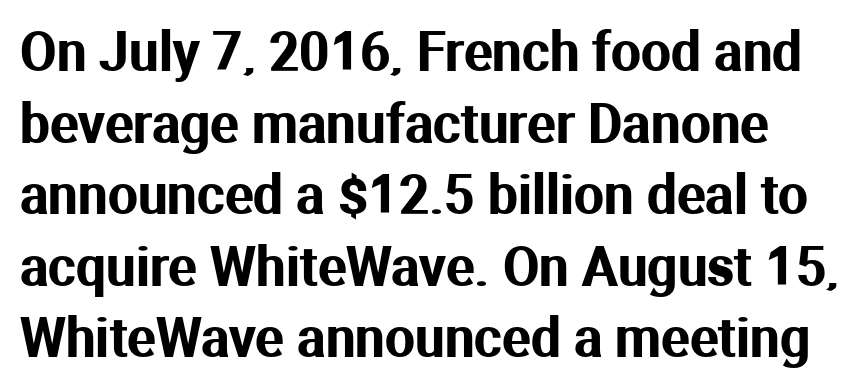
The image shows 53 px sans-serif type, upright; set normal line spacing (1.35x), normal letter spacing, not underlined; medium stroke contrast and a medium x-height.
